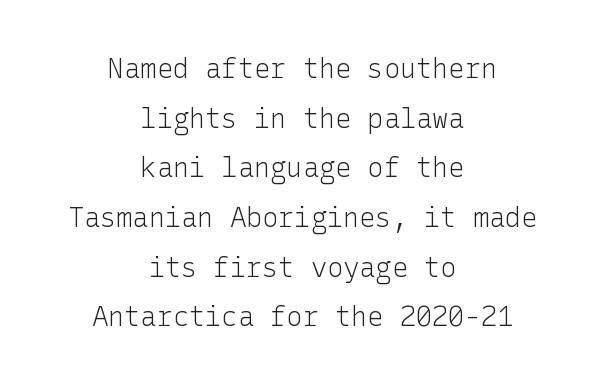
The image shows 27 px text type, upright; set centered, line spacing 1.84x, normal letter spacing, not underlined.
